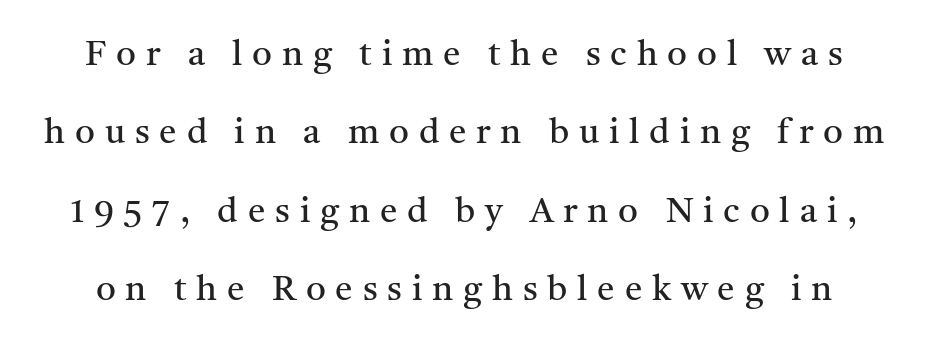
{"serif": "yes", "italic": "no", "bold": "no", "weight": "regular", "width": "normal", "stroke_contrast": "medium", "x_height": "medium", "monospaced": "no", "underline": "no", "line_spacing": "loose", "line_spacing_ratio": 2.24, "letter_spacing": "wide", "letter_spacing_em": 0.28, "glyph_px": 35}
